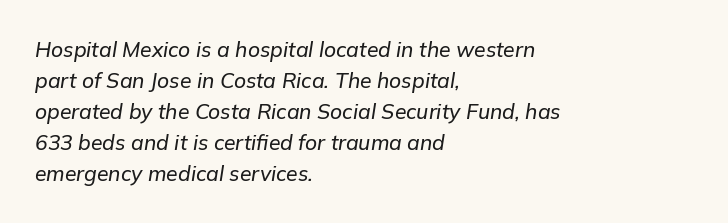
{"italic": "yes", "lean": "right", "slant_degrees": 9, "underline": "no", "align": "left", "line_spacing": "normal", "line_spacing_ratio": 1.48, "letter_spacing": "normal", "letter_spacing_em": 0.0, "glyph_px": 21}
